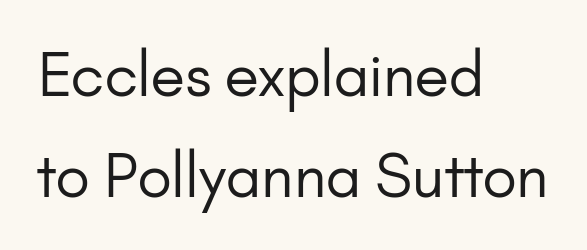
The typesetter chose a ragged-right arrangement here. The face used here is rendered with its standard letterfit. Underline: absent. Quick note: not italic, upright. Is this a fixed-width face? No — the glyphs have proportional, varying widths. Vertical stems look standard width or narrower in stroke.
